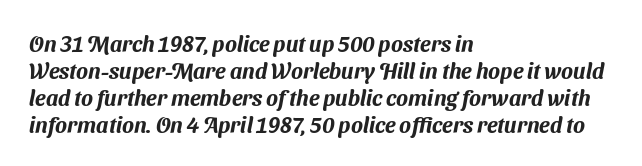
Underlining? Definitely not there. Does the copy run flush right? No — it runs flush left. Spacing between characters is what you'd get straight out of the box.
